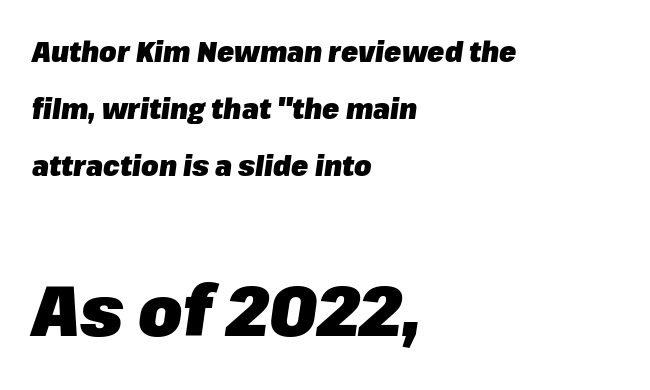
The image shows 71 px heavy type, italic (leaning right); set left-aligned, loose line spacing (2.04x), normal letter spacing, not underlined; the second (bottom) block is 2.54x larger; low stroke contrast and a medium x-height.
